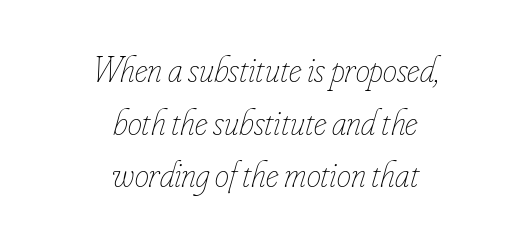
The image shows 36 px thin, condensed type, italic (leaning right); set centered, normal line spacing (1.46x), normal letter spacing, not underlined; low stroke contrast and a small x-height.
